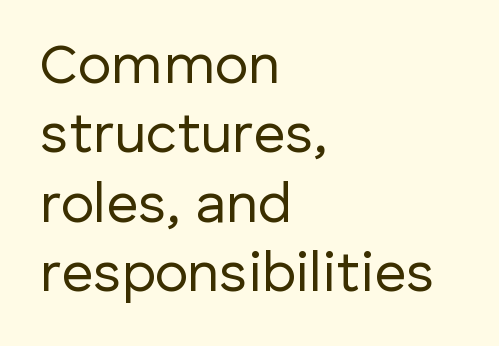
If you drew a line through each stem, it would be perfectly vertical. The passage shown is not underscored anywhere. Typographically, this falls in the sans-serif category. Here the glyphs are tracked normally, forming tight word shapes. You could not count columns in this text — the font is proportionally spaced. Weight: regular or lighter.
